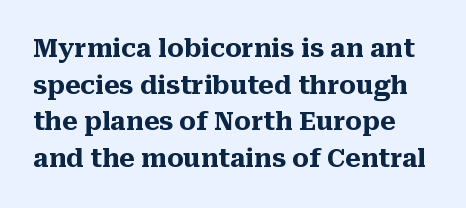
{"italic": "no", "bold": "yes", "underline": "no", "line_spacing": "normal", "line_spacing_ratio": 1.47, "letter_spacing": "normal", "letter_spacing_em": 0.0, "glyph_px": 25}
